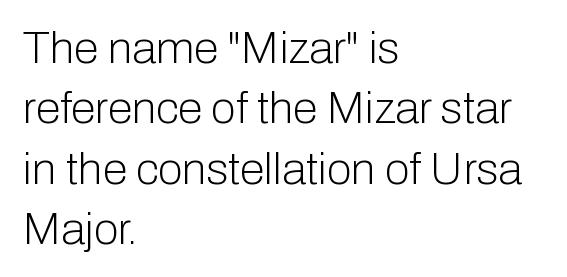
The image shows 45 px light sans-serif type, upright; set left-aligned, normal line spacing (1.34x), normal letter spacing, not underlined; low stroke contrast and a medium x-height.
